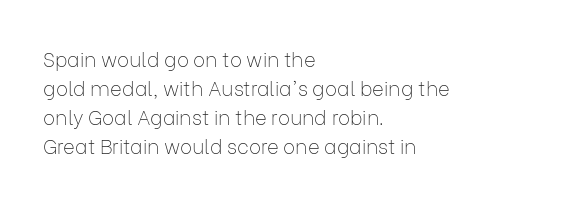
Beneath every word, the page is bare. Stems here are at most as thick as an everyday book face. When letters stand straight like this, we call the style roman or upright. This rendering leaves character spacing at its baseline value. The rendering uses a moderate line-height, typical for paragraphs.
